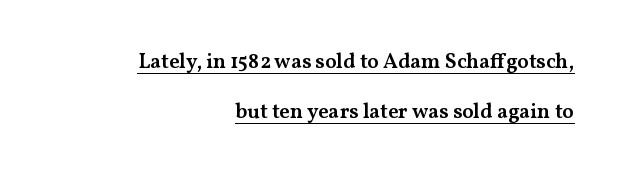
The image shows 21 px text type, upright; set right-aligned, loose line spacing (2.39x), normal letter spacing, underlined.
